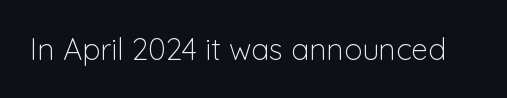
{"serif": "no", "italic": "no", "bold": "no", "weight": "light", "width": "normal", "stroke_contrast": "low", "x_height": "medium", "monospaced": "no", "underline": "no", "letter_spacing": "normal", "letter_spacing_em": 0.0, "glyph_px": 30}
